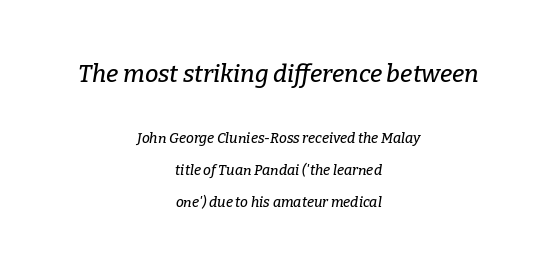
The image shows 24 px text type, italic (leaning right); set centered, loose line spacing (2.29x), normal letter spacing, not underlined; the first (top) block is 1.71x larger.
